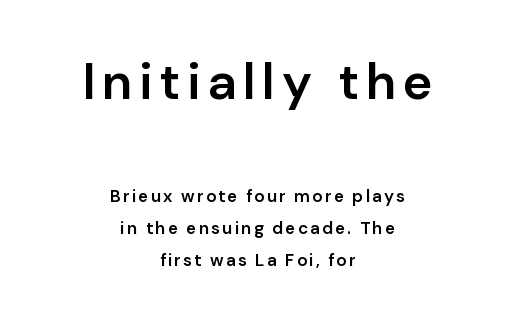
{"serif": "no", "italic": "no", "bold": "semi", "weight": "semibold", "width": "normal", "stroke_contrast": "low", "x_height": "medium", "monospaced": "no", "underline": "no", "align": "center", "line_spacing_ratio": 1.88, "larger_block": "first", "size_ratio": 3.0, "glyph_px": 51}
